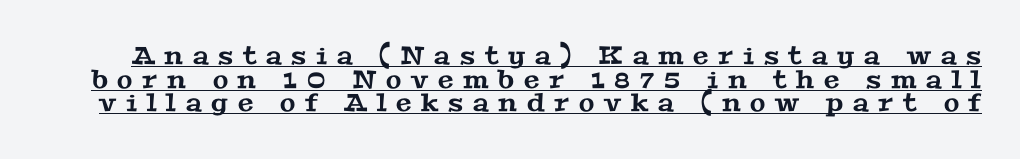
{"underline": "yes", "line_spacing": "tight", "line_spacing_ratio": 0.95, "letter_spacing": "wide", "letter_spacing_em": 0.39, "glyph_px": 25}
